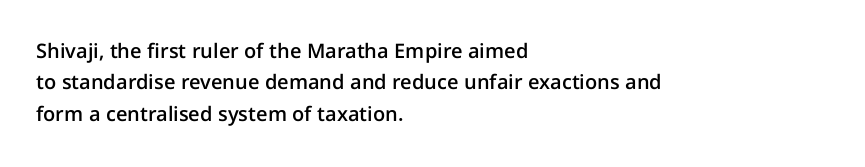
The image shows 20 px text type, upright; set left-aligned, normal line spacing (1.57x), normal letter spacing, not underlined.
